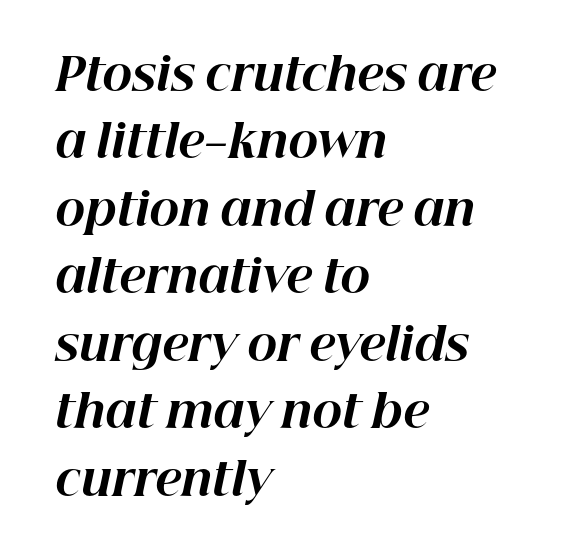
The image shows 45 px bold type, italic (leaning right); set left-aligned, normal line spacing (1.5x), normal letter spacing, not underlined; high stroke contrast and a medium x-height.
